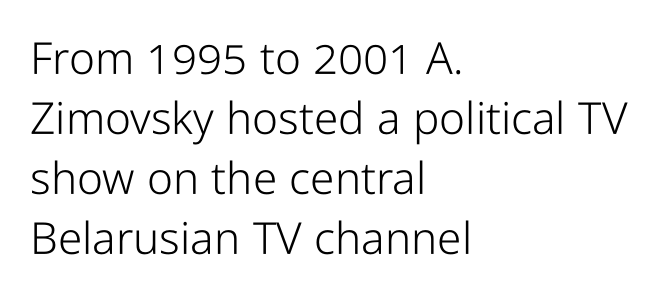
Nope, no serifs anywhere on these letters. Does the copy run flush right? No — it runs flush left. Proportional: the letters do not fall into vertical columns. The gap between lines stays unmarked. This is not heavy type; no bold has been used. Standard letterfit; no display-style spreading of the glyphs.
